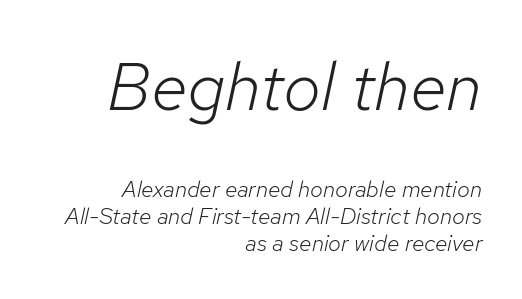
Q: Is the text bold? A: No.
Q: Is the text italic (slanted)? A: Yes, it leans right by about 12 degrees.
Q: Is the text underlined? A: No.
Q: How is the paragraph aligned? A: Right-aligned.
Q: Is the spacing between letters normal or unusually wide? A: Normal.
Q: Which block of text is set in a larger size, the first (top) or the second (bottom)? A: The first (top) one.
Q: Width (condensed, normal, or wide)? A: Normal.
Q: Stroke contrast? A: Low.
Q: x-height? A: Medium.
Q: Monospaced? A: No.
